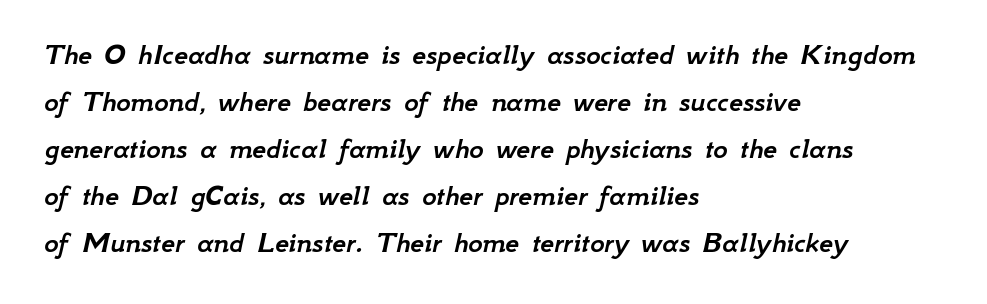
The image shows 31 px text type, italic (leaning right); set left-aligned, normal line spacing (1.52x), normal letter spacing, not underlined; low stroke contrast and a small x-height.
